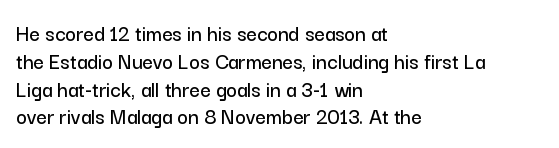
{"italic": "no", "underline": "no", "align": "left", "line_spacing_ratio": 1.21, "letter_spacing": "normal", "letter_spacing_em": 0.0, "glyph_px": 23}
